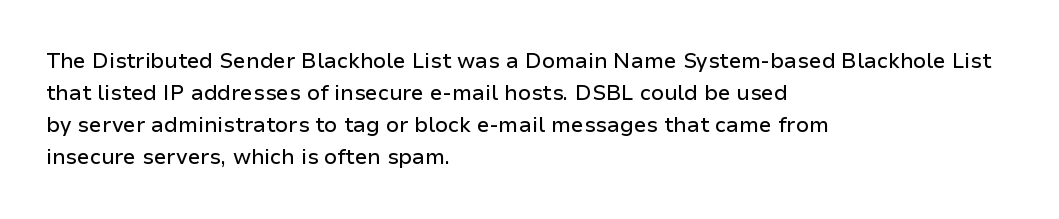
Q: Is the text italic (slanted)? A: No, it is upright.
Q: Is the text underlined? A: No.
Q: How is the paragraph aligned? A: Left-aligned.
Q: Is the spacing between letters normal or unusually wide? A: Normal.
Q: Is the spacing between lines tight, normal or loose? A: Normal.
